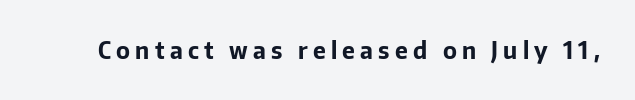
Q: Is the text bold? A: Yes.
Q: Is the text italic (slanted)? A: No, it is upright.
Q: Is the text underlined? A: No.
Q: Is the spacing between letters normal or unusually wide? A: Unusually wide.
